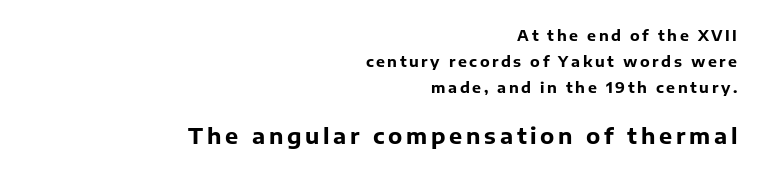
The image shows 22 px bold type, upright; set right-aligned, line spacing 1.75x, not underlined; the second (bottom) block is 1.47x larger.
